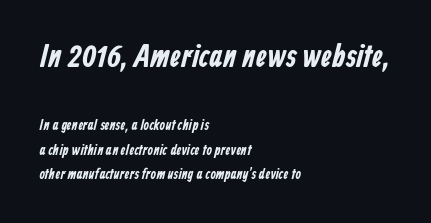
{"serif": "no", "width": "condensed", "stroke_contrast": "low", "x_height": "medium", "monospaced": "no", "underline": "no", "align": "left", "line_spacing_ratio": 1.73, "letter_spacing": "normal", "letter_spacing_em": 0.0, "larger_block": "first", "size_ratio": 2.21, "glyph_px": 31}
